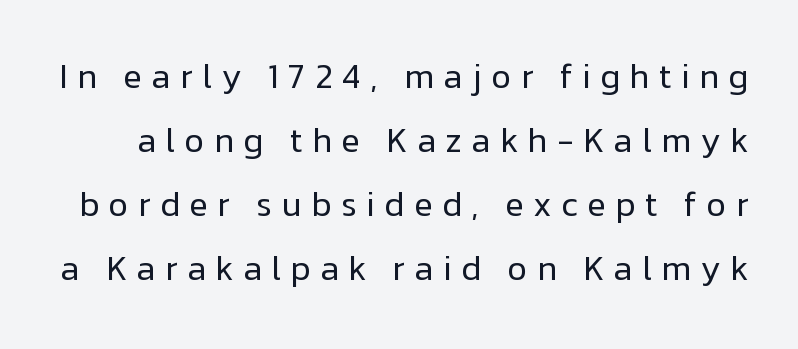
Q: Is the text bold? A: No.
Q: Is the text italic (slanted)? A: No, it is upright.
Q: Is the typeface a serif or a sans-serif typeface? A: Sans-serif.
Q: Is the text underlined? A: No.
Q: Is the spacing between letters normal or unusually wide? A: Unusually wide.
Q: Width (condensed, normal, or wide)? A: Normal.
Q: Stroke contrast? A: Low.
Q: x-height? A: Medium.
Q: Monospaced? A: No.
